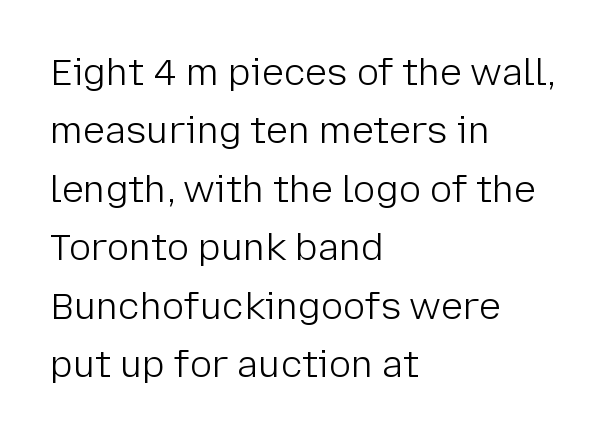
Q: Is the text bold? A: No.
Q: Is the text italic (slanted)? A: No, it is upright.
Q: Is the typeface a serif or a sans-serif typeface? A: Sans-serif.
Q: Is the text underlined? A: No.
Q: How is the paragraph aligned? A: Left-aligned.
Q: Is the spacing between letters normal or unusually wide? A: Normal.
Q: Is the spacing between lines tight, normal or loose? A: Normal.
Q: Width (condensed, normal, or wide)? A: Normal.
Q: Stroke contrast? A: Low.
Q: x-height? A: Medium.
Q: Monospaced? A: No.
